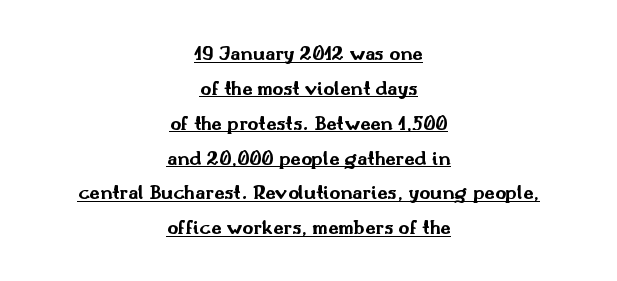
Horizontally, the lines are justified to the midpoint only. What's the leading like? Ordinary, nothing unusual. Nobody touched the tracking dial on this one. The lettering holds an erect, upright posture throughout. Decoration check: the copy is underlined.
